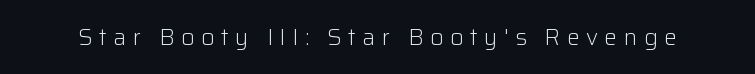
{"italic": "no", "bold": "no", "underline": "no", "letter_spacing": "wide", "letter_spacing_em": 0.28, "glyph_px": 23}
